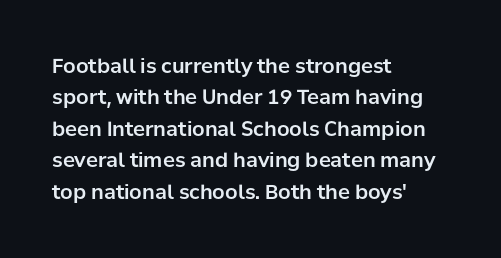
Q: Is the text italic (slanted)? A: No, it is upright.
Q: Is the text underlined? A: No.
Q: How is the paragraph aligned? A: Left-aligned.
Q: Is the spacing between letters normal or unusually wide? A: Normal.
Q: Is the spacing between lines tight, normal or loose? A: Normal.
